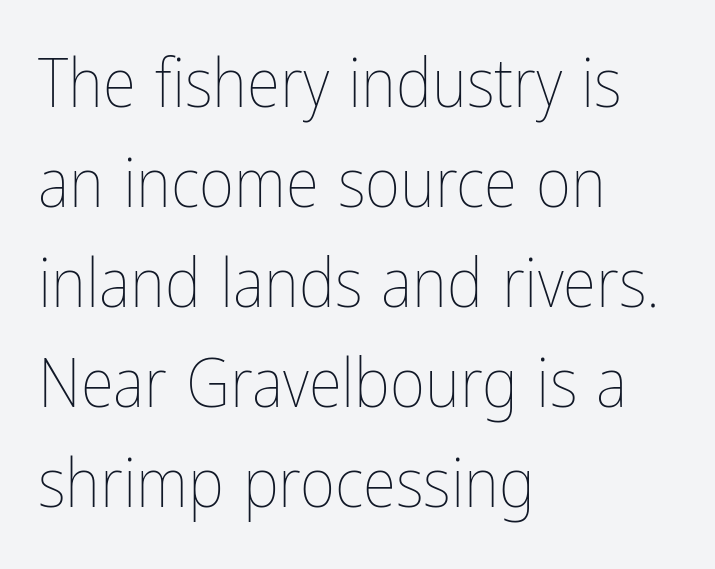
Q: Is the text bold? A: No.
Q: Is the text italic (slanted)? A: No, it is upright.
Q: Is the text underlined? A: No.
Q: How is the paragraph aligned? A: Left-aligned.
Q: Is the spacing between letters normal or unusually wide? A: Normal.
Q: Is the spacing between lines tight, normal or loose? A: Normal.
Q: Width (condensed, normal, or wide)? A: Condensed.
Q: Stroke contrast? A: Low.
Q: x-height? A: Medium.
Q: Monospaced? A: No.
